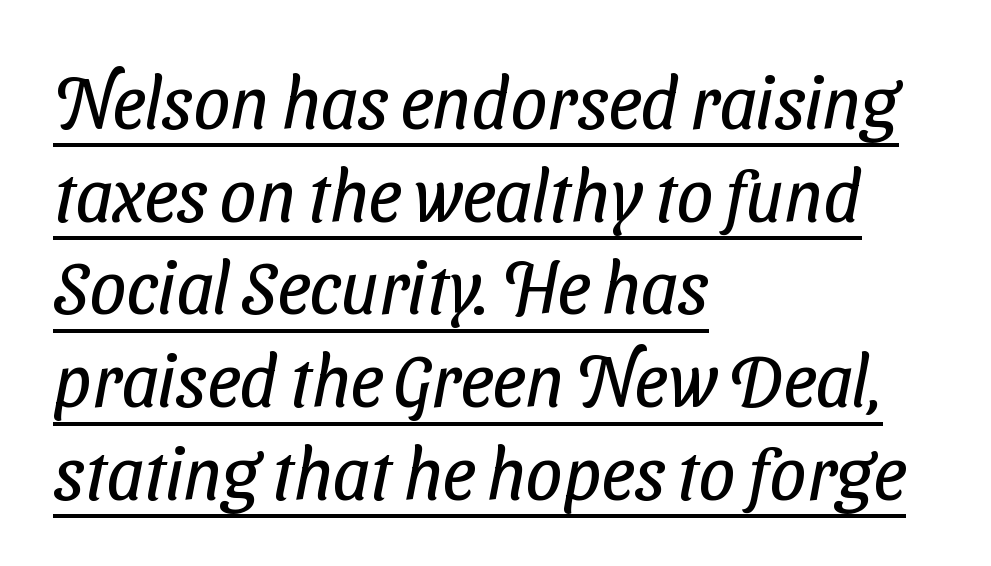
{"serif": "no", "bold": "no", "weight": "regular", "width": "condensed", "stroke_contrast": "low", "x_height": "medium", "monospaced": "no", "underline": "yes", "align": "left", "line_spacing": "normal", "line_spacing_ratio": 1.27, "letter_spacing": "normal", "letter_spacing_em": 0.0, "glyph_px": 73}
